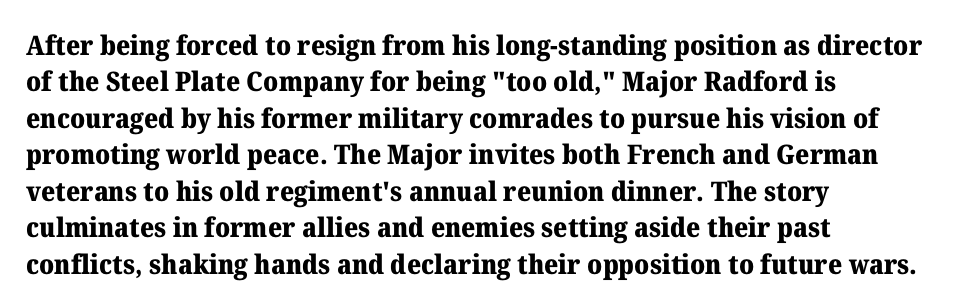
{"italic": "no", "bold": "yes", "underline": "no", "align": "left", "line_spacing": "normal", "line_spacing_ratio": 1.35, "letter_spacing": "normal", "letter_spacing_em": 0.0, "glyph_px": 27}
